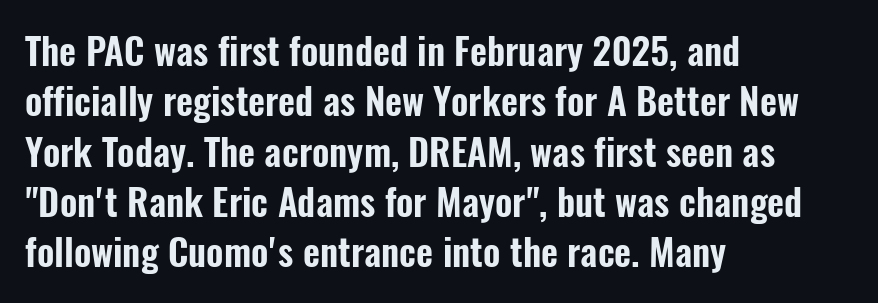
Q: Is the text italic (slanted)? A: No, it is upright.
Q: Is the typeface a serif or a sans-serif typeface? A: Sans-serif.
Q: Is the text underlined? A: No.
Q: How is the paragraph aligned? A: Left-aligned.
Q: Is the spacing between letters normal or unusually wide? A: Normal.
Q: Is the spacing between lines tight, normal or loose? A: Normal.
Q: Width (condensed, normal, or wide)? A: Condensed.
Q: Stroke contrast? A: Low.
Q: x-height? A: Medium.
Q: Monospaced? A: No.
